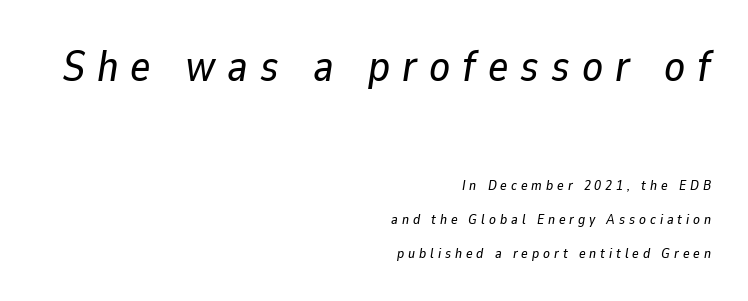
The image shows 43 px text type, italic (leaning right); set right-aligned, loose line spacing (2.42x), unusually wide letter spacing (+0.28 em), not underlined; the first (top) block is 3.07x larger; low stroke contrast and a medium x-height.
